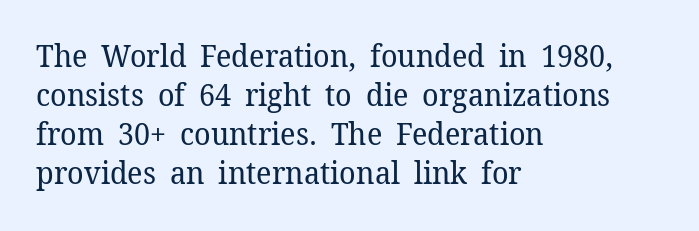
The image shows 31 px regular-weight serif type, upright; set left-aligned, normal line spacing (1.26x), normal letter spacing, not underlined; low stroke contrast and a medium x-height.
